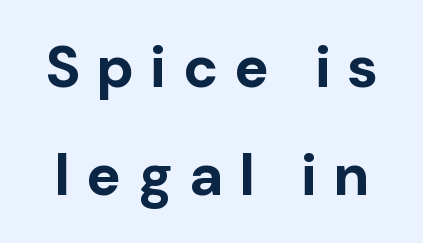
{"serif": "no", "italic": "no", "bold": "yes", "weight": "bold", "width": "normal", "stroke_contrast": "low", "x_height": "medium", "monospaced": "no", "underline": "no", "line_spacing_ratio": 1.87, "letter_spacing": "wide", "letter_spacing_em": 0.28, "glyph_px": 58}
